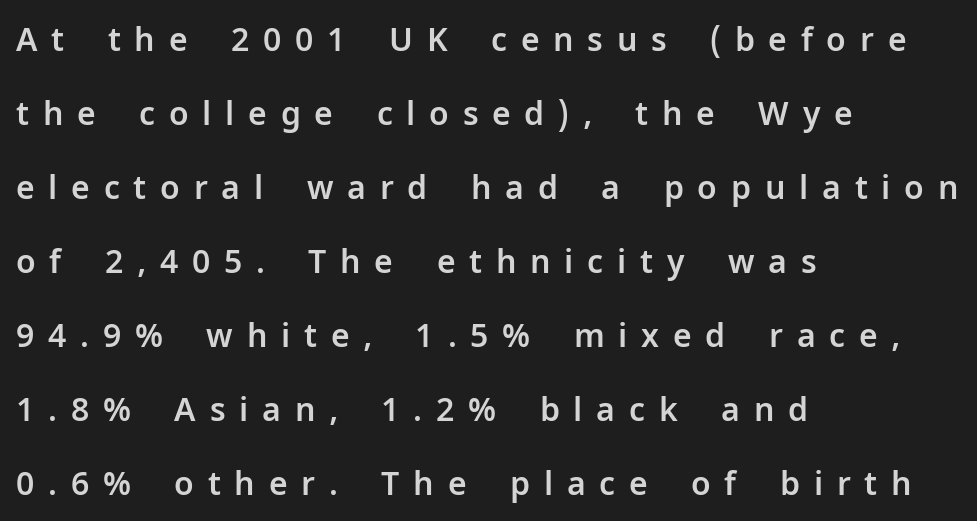
Q: Is the text italic (slanted)? A: No, it is upright.
Q: Is the typeface a serif or a sans-serif typeface? A: Sans-serif.
Q: Is the text underlined? A: No.
Q: How is the paragraph aligned? A: Left-aligned.
Q: Is the spacing between letters normal or unusually wide? A: Unusually wide.
Q: Is the spacing between lines tight, normal or loose? A: Loose.
Q: Width (condensed, normal, or wide)? A: Normal.
Q: Stroke contrast? A: Low.
Q: x-height? A: Medium.
Q: Monospaced? A: No.
